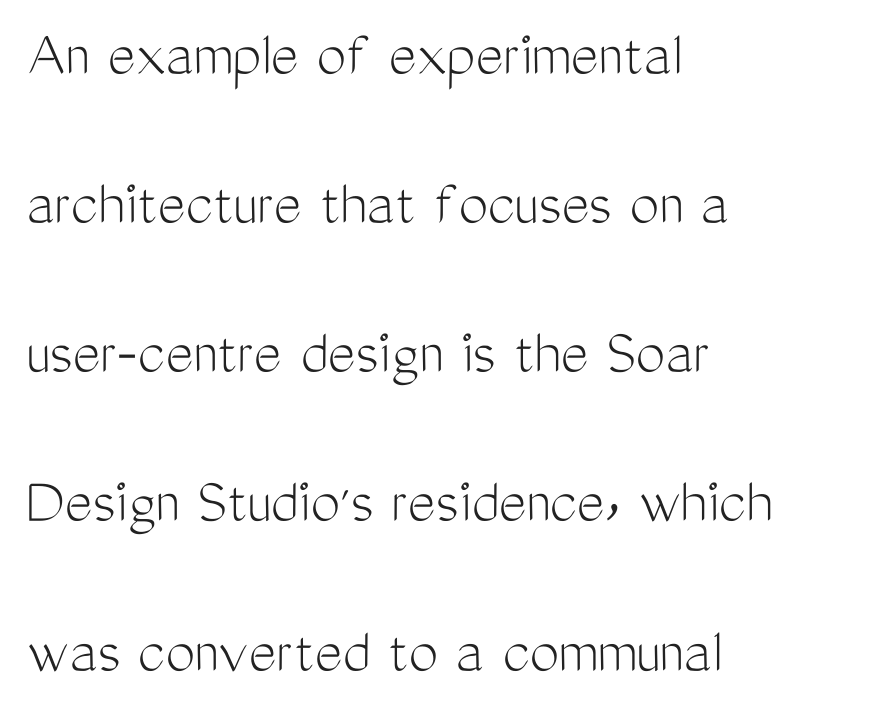
{"serif": "no", "italic": "no", "bold": "no", "weight": "light", "width": "condensed", "stroke_contrast": "medium", "x_height": "medium", "monospaced": "no", "underline": "no", "align": "left", "line_spacing": "loose", "line_spacing_ratio": 2.26, "letter_spacing": "normal", "letter_spacing_em": 0.0, "glyph_px": 66}
